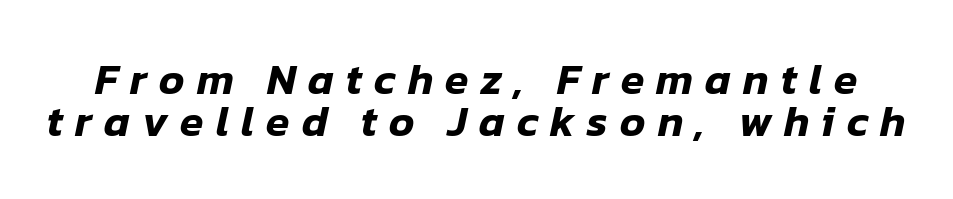
{"italic": "yes", "lean": "right", "slant_degrees": 12, "width": "normal", "stroke_contrast": "low", "x_height": "medium", "monospaced": "no", "underline": "no", "line_spacing": "tight", "line_spacing_ratio": 0.97, "letter_spacing": "wide", "letter_spacing_em": 0.28, "glyph_px": 43}
